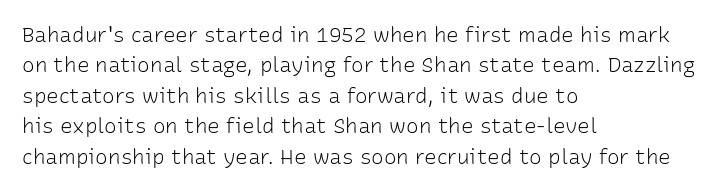
The image shows 21 px text type, upright; set left-aligned, normal line spacing (1.45x), normal letter spacing, not underlined.
